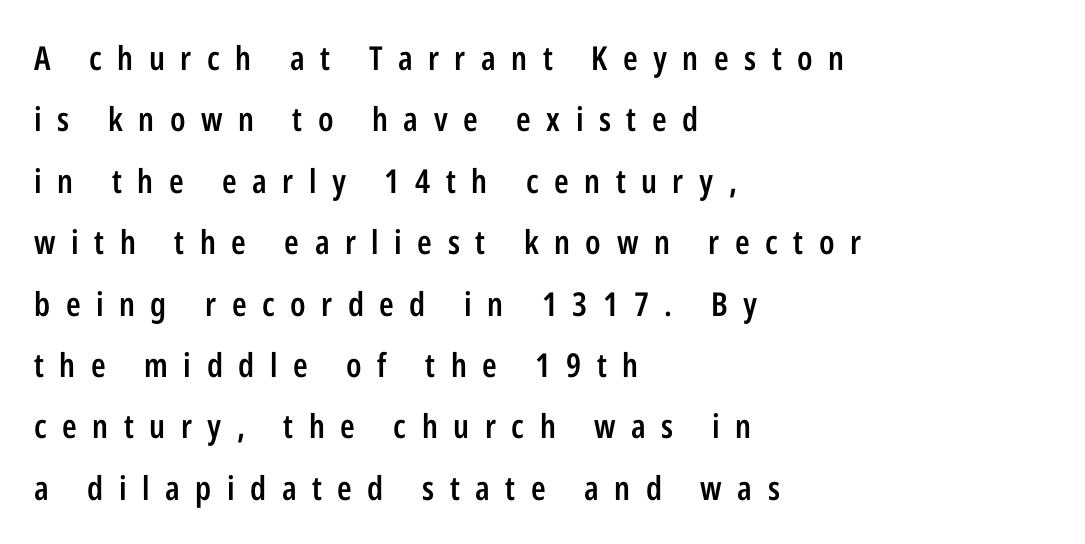
The image shows 33 px semibold, condensed sans-serif type, upright; set left-aligned, line spacing 1.86x, unusually wide letter spacing (+0.47 em), not underlined; low stroke contrast and a medium x-height.
